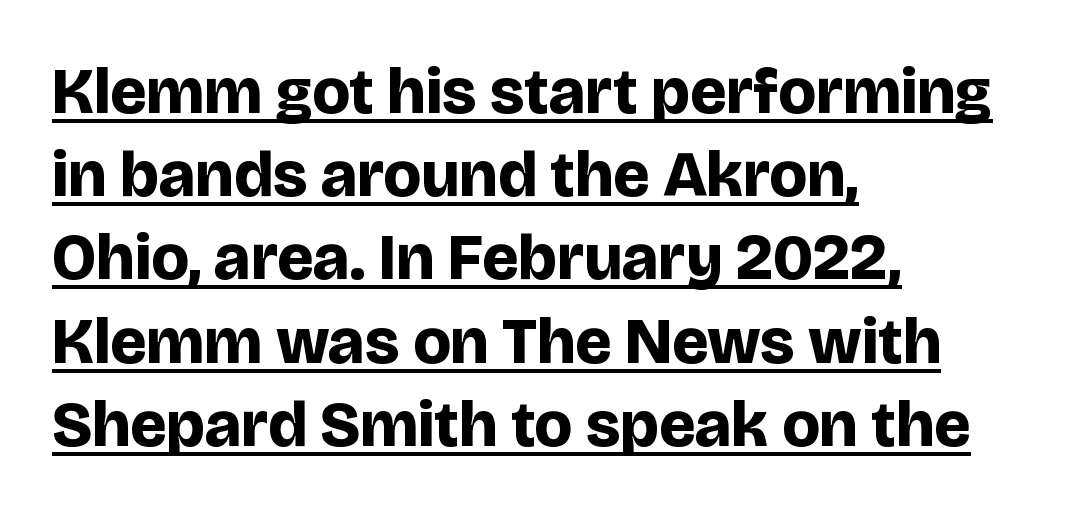
The image shows 65 px bold sans-serif type, upright; set left-aligned, normal line spacing (1.28x), normal letter spacing, underlined; low stroke contrast and a large x-height.
